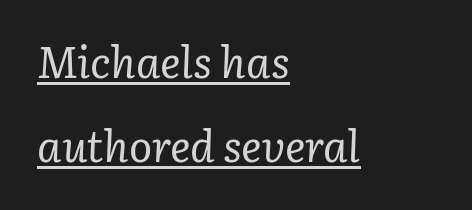
The image shows 43 px regular-weight serif type, italic (leaning right); set left-aligned, loose line spacing (1.95x), normal letter spacing, underlined; low stroke contrast and a medium x-height.
